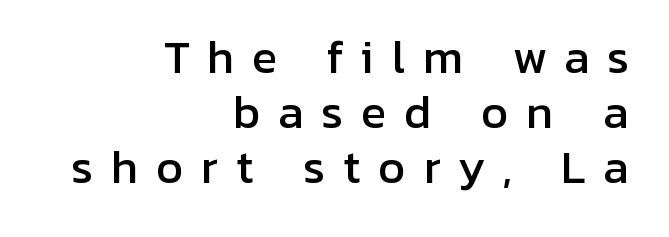
Q: Is the text italic (slanted)? A: No, it is upright.
Q: Is the typeface a serif or a sans-serif typeface? A: Sans-serif.
Q: Is the text underlined? A: No.
Q: How is the paragraph aligned? A: Right-aligned.
Q: Is the spacing between letters normal or unusually wide? A: Unusually wide.
Q: Is the spacing between lines tight, normal or loose? A: Normal.
Q: Width (condensed, normal, or wide)? A: Normal.
Q: Stroke contrast? A: Low.
Q: x-height? A: Medium.
Q: Monospaced? A: No.
